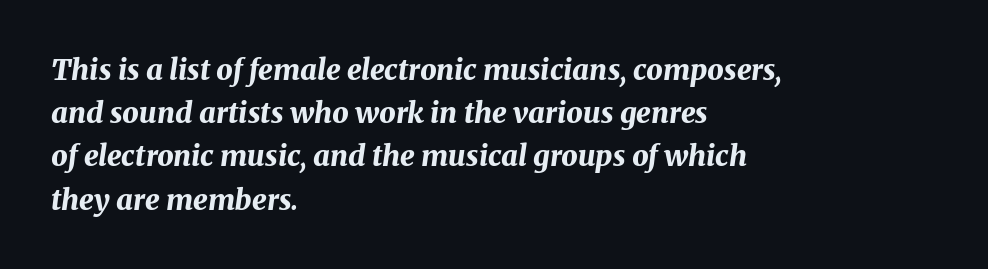
Q: Is the text bold? A: Yes.
Q: Is the text italic (slanted)? A: Yes, it leans right by about 8 degrees.
Q: Is the text underlined? A: No.
Q: How is the paragraph aligned? A: Left-aligned.
Q: Is the spacing between letters normal or unusually wide? A: Normal.
Q: Is the spacing between lines tight, normal or loose? A: Normal.
Q: Width (condensed, normal, or wide)? A: Normal.
Q: Stroke contrast? A: Medium.
Q: x-height? A: Medium.
Q: Monospaced? A: No.
